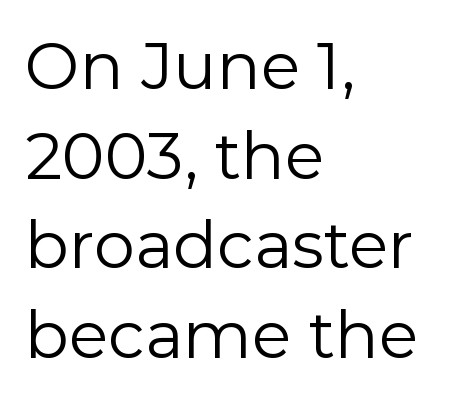
Q: Is the text bold? A: No.
Q: Is the text italic (slanted)? A: No, it is upright.
Q: Is the typeface a serif or a sans-serif typeface? A: Sans-serif.
Q: Is the text underlined? A: No.
Q: How is the paragraph aligned? A: Left-aligned.
Q: Is the spacing between letters normal or unusually wide? A: Normal.
Q: Is the spacing between lines tight, normal or loose? A: Normal.
Q: Width (condensed, normal, or wide)? A: Normal.
Q: Stroke contrast? A: Low.
Q: x-height? A: Medium.
Q: Monospaced? A: No.
